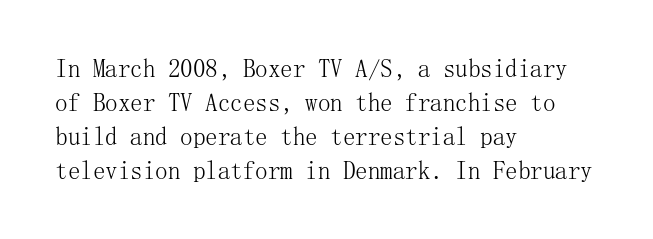
The image shows 25 px text type, upright; set left-aligned, normal line spacing (1.36x), normal letter spacing, not underlined.
